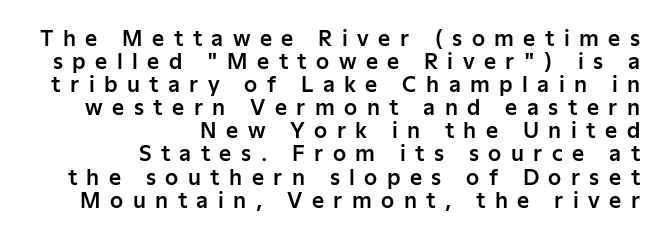
The image shows 21 px text type, upright; set right-aligned, tight line spacing (1.1x), unusually wide letter spacing (+0.45 em), not underlined.
